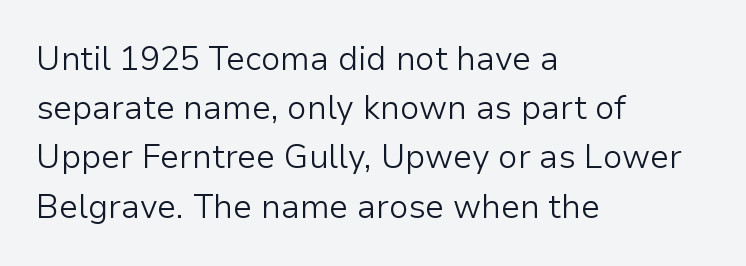
{"serif": "no", "italic": "no", "bold": "no", "weight": "light", "width": "normal", "stroke_contrast": "low", "x_height": "medium", "monospaced": "no", "underline": "no", "align": "left", "line_spacing": "normal", "line_spacing_ratio": 1.49, "letter_spacing": "normal", "letter_spacing_em": 0.0, "glyph_px": 33}
